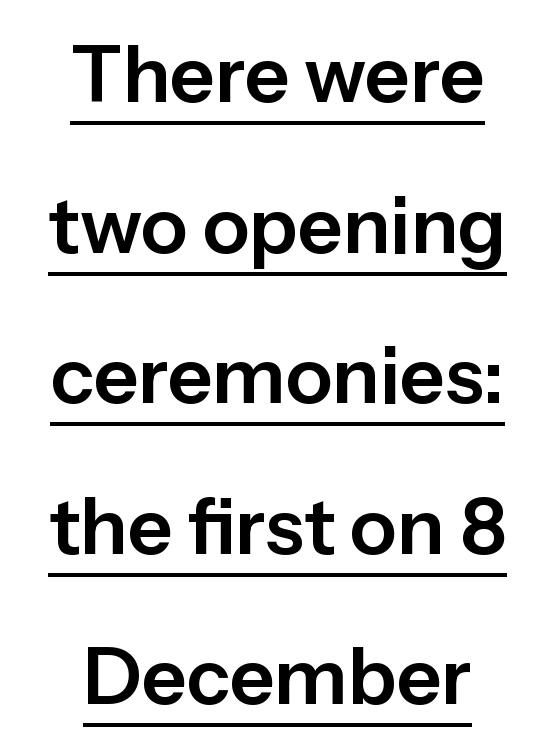
The image shows 78 px sans-serif type, upright; set centered, loose line spacing (1.93x), normal letter spacing, underlined; low stroke contrast and a medium x-height.
